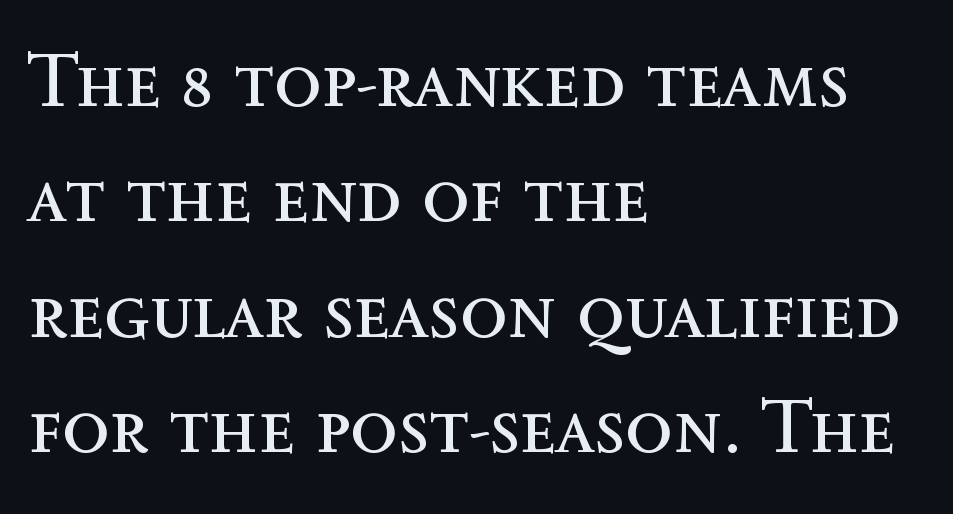
{"italic": "no", "bold": "no", "weight": "regular", "width": "normal", "x_height": "medium", "monospaced": "no", "underline": "no", "align": "left", "line_spacing": "normal", "line_spacing_ratio": 1.48, "letter_spacing": "normal", "letter_spacing_em": 0.0, "glyph_px": 78}
